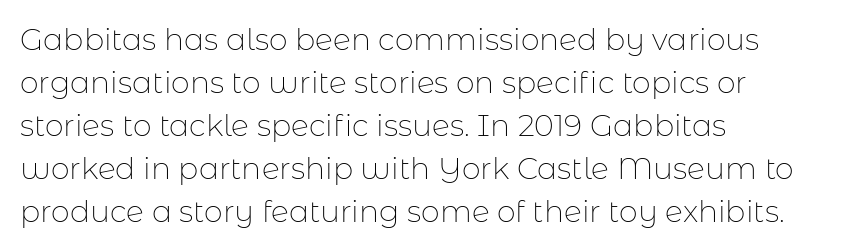
Q: Is the text bold? A: No.
Q: Is the text italic (slanted)? A: No, it is upright.
Q: Is the typeface a serif or a sans-serif typeface? A: Sans-serif.
Q: Is the text underlined? A: No.
Q: How is the paragraph aligned? A: Left-aligned.
Q: Is the spacing between letters normal or unusually wide? A: Normal.
Q: Is the spacing between lines tight, normal or loose? A: Normal.
Q: Width (condensed, normal, or wide)? A: Normal.
Q: Stroke contrast? A: Low.
Q: x-height? A: Medium.
Q: Monospaced? A: No.
